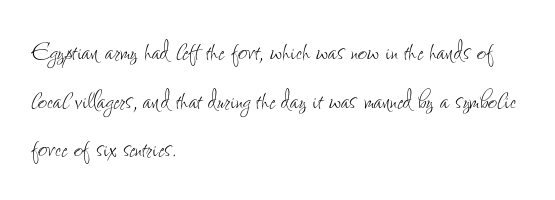
The image shows 32 px thin, condensed type; set left-aligned, normal line spacing (1.52x), normal letter spacing, not underlined; low stroke contrast and a small x-height.
